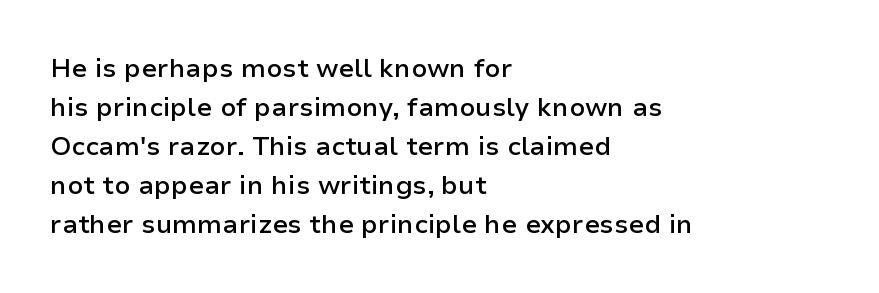
Q: Is the text bold? A: Semi-bold.
Q: Is the text italic (slanted)? A: No, it is upright.
Q: Is the text underlined? A: No.
Q: How is the paragraph aligned? A: Left-aligned.
Q: Is the spacing between letters normal or unusually wide? A: Normal.
Q: Is the spacing between lines tight, normal or loose? A: Normal.
